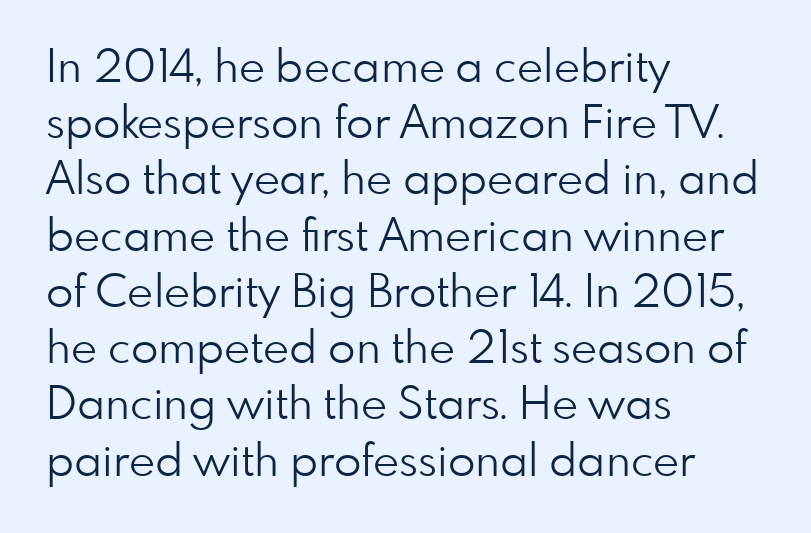
Horizontally, the lines are justified to the leading edge only. Check the space under the baseline: it is left empty. You could not count columns in this text — the font is proportionally spaced. Are there feet on the stems? There aren't — it's a sans.
